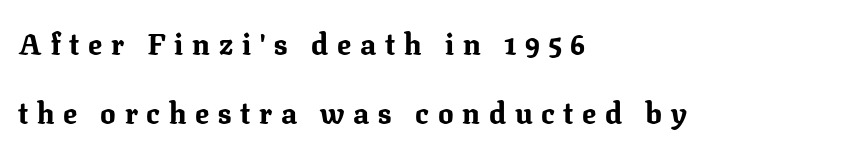
Observe the serifs anchoring each vertical stroke in this sample. Check the space under the baseline: it is left empty. These lines carry a lot of weight — the face is fully bold. The face used here is proportionally spaced, like ordinary book or web type.
